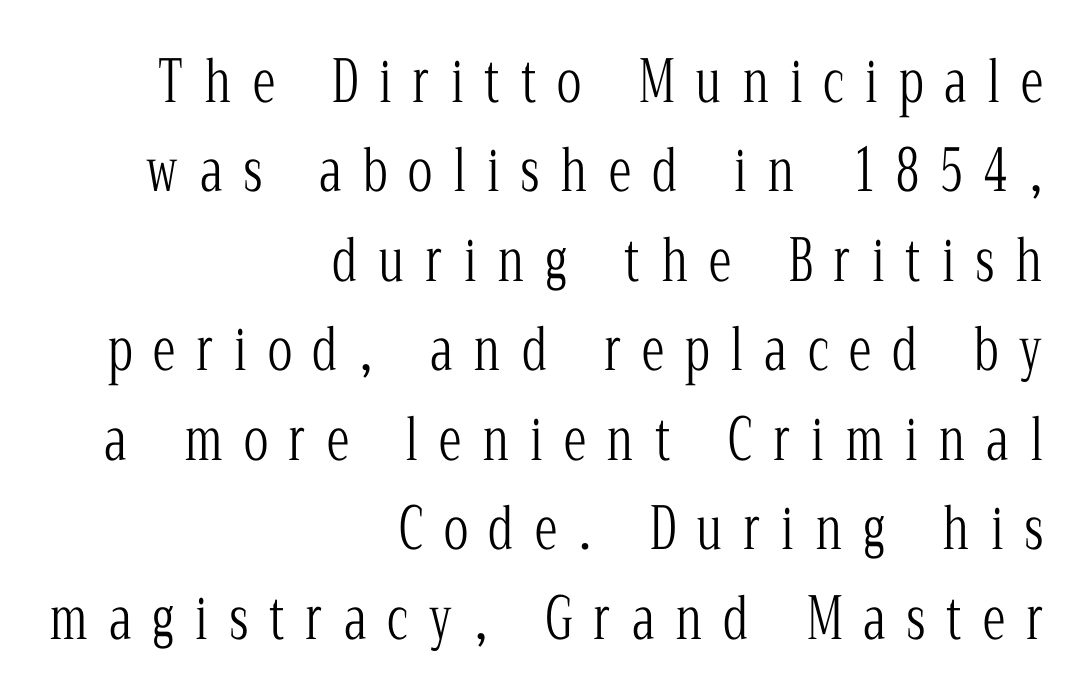
{"serif": "yes", "italic": "no", "bold": "no", "weight": "light", "width": "condensed", "stroke_contrast": "low", "x_height": "medium", "monospaced": "no", "underline": "no", "align": "right", "line_spacing": "normal", "line_spacing_ratio": 1.57, "letter_spacing": "wide", "letter_spacing_em": 0.37, "glyph_px": 57}
